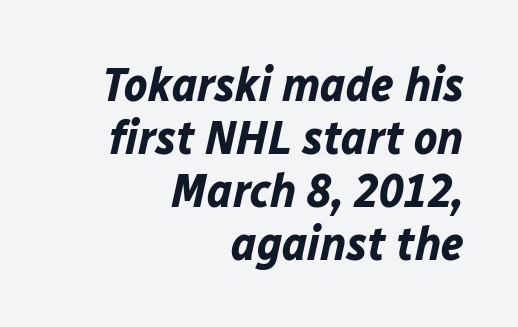
Q: Is the text bold? A: Yes.
Q: Is the text italic (slanted)? A: Yes, it leans right by about 12 degrees.
Q: Is the text underlined? A: No.
Q: How is the paragraph aligned? A: Right-aligned.
Q: Is the spacing between letters normal or unusually wide? A: Normal.
Q: Is the spacing between lines tight, normal or loose? A: Tight.
Q: Width (condensed, normal, or wide)? A: Normal.
Q: Stroke contrast? A: Low.
Q: x-height? A: Medium.
Q: Monospaced? A: No.
